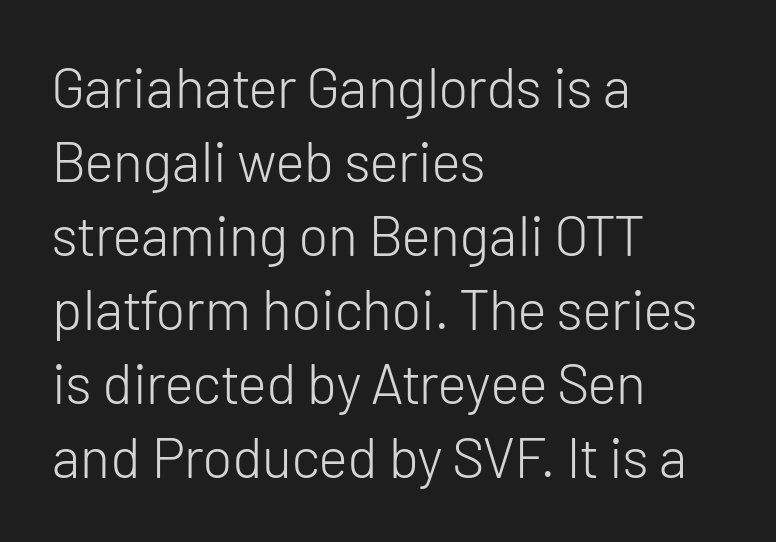
{"serif": "no", "italic": "no", "bold": "no", "weight": "light", "width": "normal", "stroke_contrast": "low", "x_height": "medium", "monospaced": "no", "underline": "no", "align": "left", "line_spacing": "normal", "line_spacing_ratio": 1.32, "letter_spacing": "normal", "letter_spacing_em": 0.0, "glyph_px": 56}
